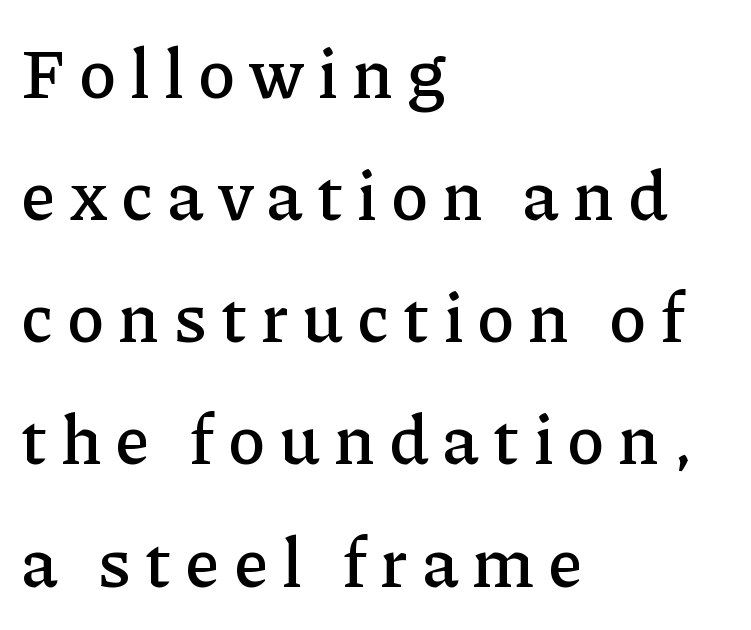
Q: Is the text italic (slanted)? A: No, it is upright.
Q: Is the typeface a serif or a sans-serif typeface? A: Serif.
Q: Is the text underlined? A: No.
Q: How is the paragraph aligned? A: Left-aligned.
Q: Is the spacing between letters normal or unusually wide? A: Unusually wide.
Q: Width (condensed, normal, or wide)? A: Normal.
Q: Stroke contrast? A: Low.
Q: x-height? A: Medium.
Q: Monospaced? A: No.
